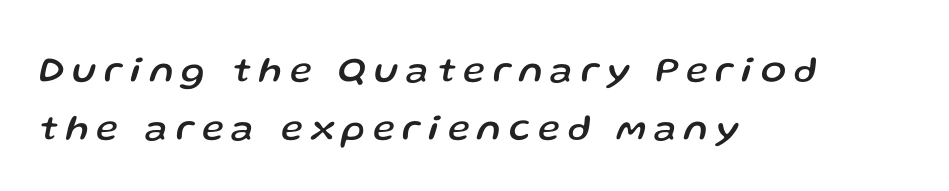
Q: Is the text italic (slanted)? A: Yes, it leans right by about 13 degrees.
Q: Is the text underlined? A: No.
Q: How is the paragraph aligned? A: Left-aligned.
Q: Is the spacing between letters normal or unusually wide? A: Unusually wide.
Q: Is the spacing between lines tight, normal or loose? A: Normal.
Q: Width (condensed, normal, or wide)? A: Normal.
Q: Stroke contrast? A: Low.
Q: x-height? A: Medium.
Q: Monospaced? A: No.
